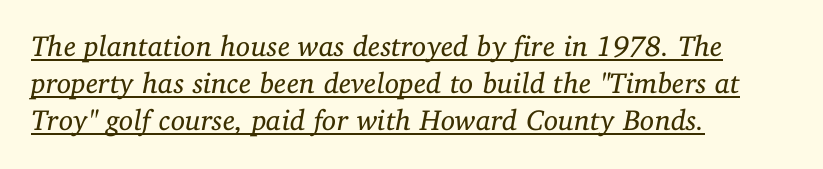
Q: Is the text bold? A: No.
Q: Is the text italic (slanted)? A: Yes, it leans right by about 11 degrees.
Q: Is the typeface a serif or a sans-serif typeface? A: Serif.
Q: Is the text underlined? A: Yes.
Q: How is the paragraph aligned? A: Left-aligned.
Q: Is the spacing between letters normal or unusually wide? A: Normal.
Q: Is the spacing between lines tight, normal or loose? A: Normal.
Q: Width (condensed, normal, or wide)? A: Normal.
Q: Stroke contrast? A: Low.
Q: x-height? A: Medium.
Q: Monospaced? A: No.
